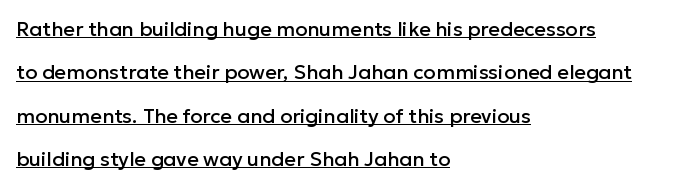
How are the letters spaced? Ordinarily, with no added tracking. Whoever set this chose breathing room over compactness in the vertical rhythm. In designer terms, the underline attribute is active on this setting. Every row of glyphs begins at an identical x-position on the left.
